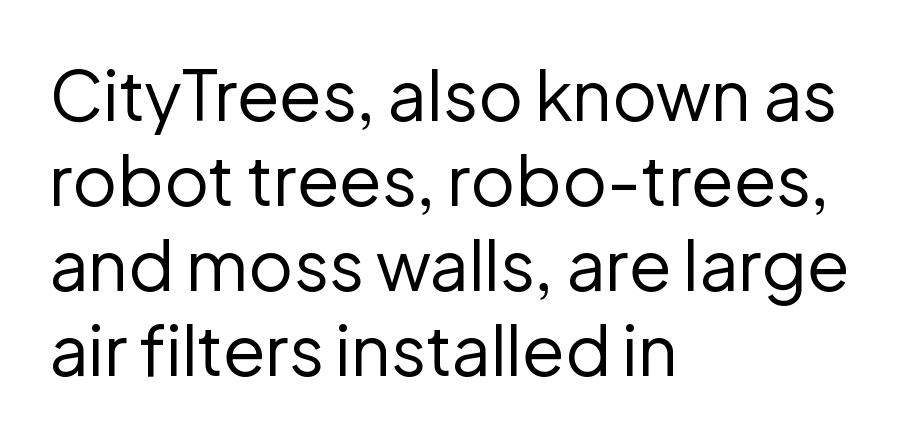
The image shows 69 px regular-weight sans-serif type, upright; set left-aligned, line spacing 1.23x, normal letter spacing, not underlined; low stroke contrast and a medium x-height.
